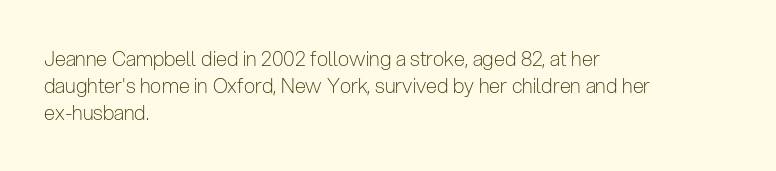
Unlike italic type, these characters show no tilt at all. Honestly, there is no underline to notice here at all. The ragged edge is on the right, which tells us the setting is flush left. Tracking here is standard; glyphs follow each other at the usual distance.
